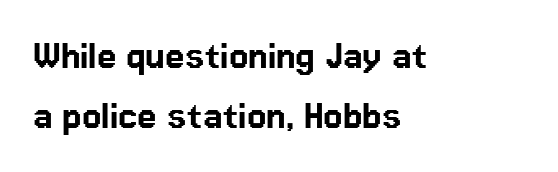
The image shows 44 px sans-serif type, upright; set left-aligned, normal line spacing (1.37x), normal letter spacing, not underlined; low stroke contrast and a medium x-height.
